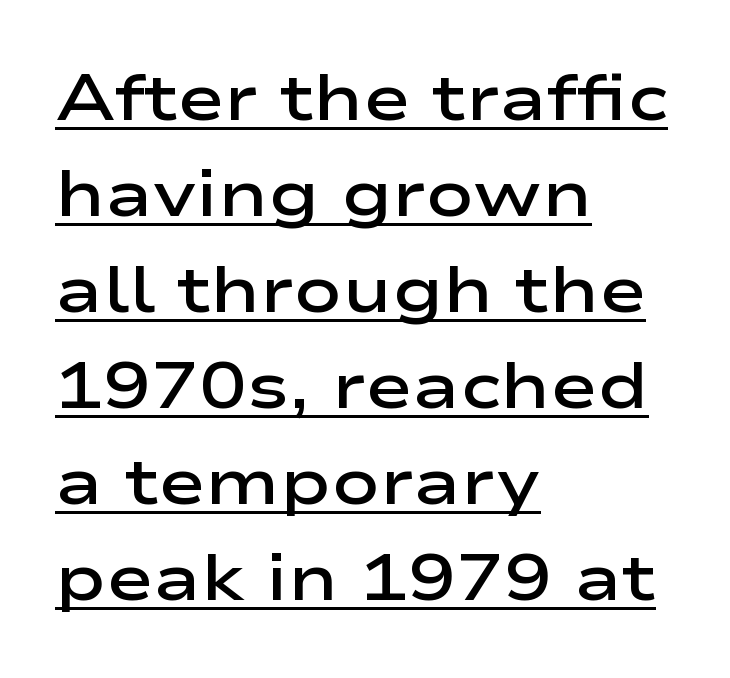
Q: Is the text bold? A: Semi-bold.
Q: Is the text italic (slanted)? A: No, it is upright.
Q: Is the typeface a serif or a sans-serif typeface? A: Sans-serif.
Q: Is the text underlined? A: Yes.
Q: How is the paragraph aligned? A: Left-aligned.
Q: Is the spacing between letters normal or unusually wide? A: Normal.
Q: Is the spacing between lines tight, normal or loose? A: Normal.
Q: Width (condensed, normal, or wide)? A: Wide.
Q: Stroke contrast? A: Low.
Q: x-height? A: Medium.
Q: Monospaced? A: No.
